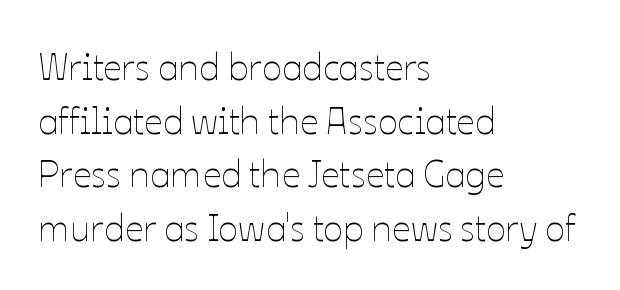
Q: Is the text bold? A: No.
Q: Is the text italic (slanted)? A: No, it is upright.
Q: Is the text underlined? A: No.
Q: How is the paragraph aligned? A: Left-aligned.
Q: Is the spacing between letters normal or unusually wide? A: Normal.
Q: Is the spacing between lines tight, normal or loose? A: Normal.
Q: Width (condensed, normal, or wide)? A: Normal.
Q: Stroke contrast? A: Low.
Q: x-height? A: Medium.
Q: Monospaced? A: No.
